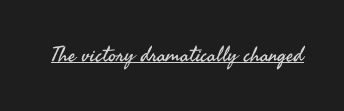
{"bold": "no", "underline": "yes", "letter_spacing": "normal", "letter_spacing_em": 0.0, "glyph_px": 21}
